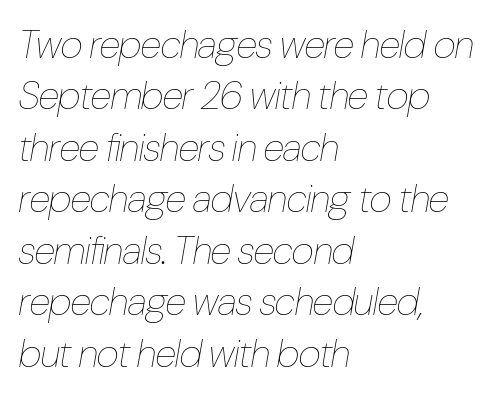
Heft: none added — not bold. Caption: standard tracking, unaltered. Varying glyph widths throughout — classic text-font behaviour. Where is the straight margin? On the left. The letters are slanted; this is an italic face.
